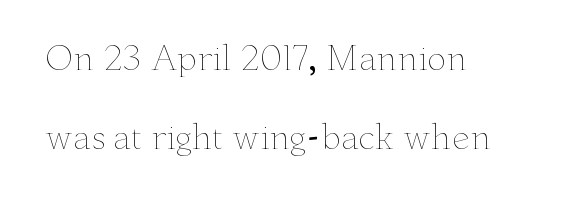
{"italic": "no", "bold": "no", "weight": "thin", "width": "wide", "stroke_contrast": "low", "x_height": "small", "monospaced": "no", "underline": "no", "align": "left", "line_spacing": "loose", "line_spacing_ratio": 2.47, "letter_spacing": "normal", "letter_spacing_em": 0.0, "glyph_px": 32}
